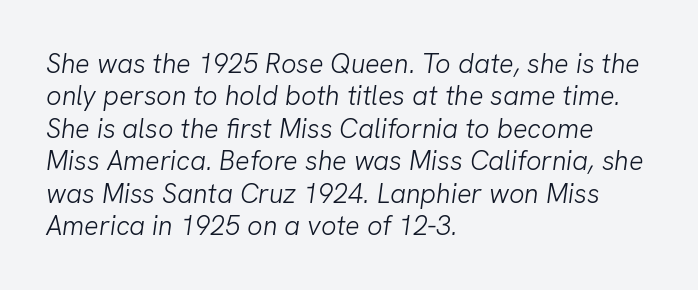
The image shows 27 px text type; set left-aligned, line spacing 1.2x, normal letter spacing, not underlined.
